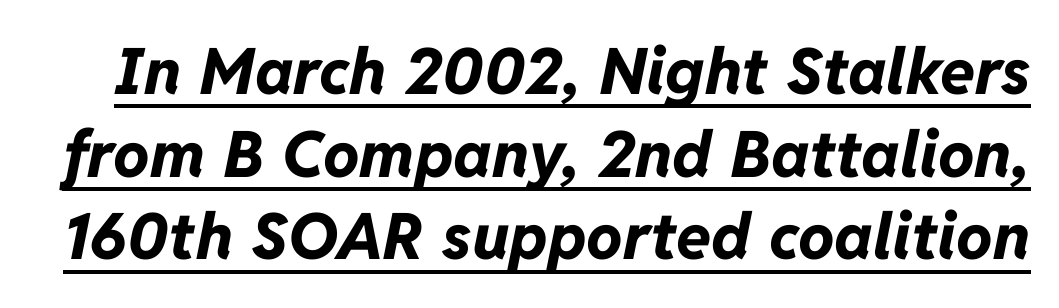
Caption: lettering with a line underneath. Tracking here is standard; glyphs follow each other at the usual distance. Looks like regular typesetting: each glyph gets only the width it needs. Notice how descenders clear the ascenders below comfortably — that's standard leading.
